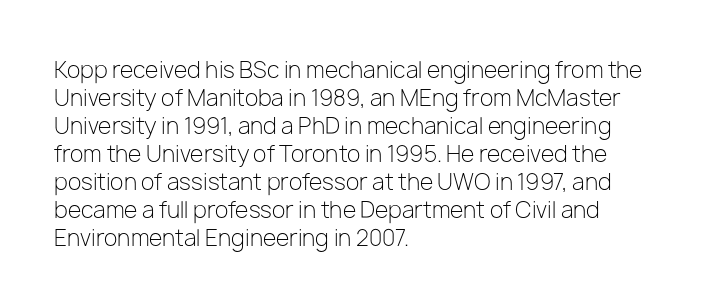
{"italic": "no", "bold": "no", "underline": "no", "align": "left", "line_spacing": "normal", "line_spacing_ratio": 1.27, "letter_spacing": "normal", "letter_spacing_em": 0.0, "glyph_px": 22}
